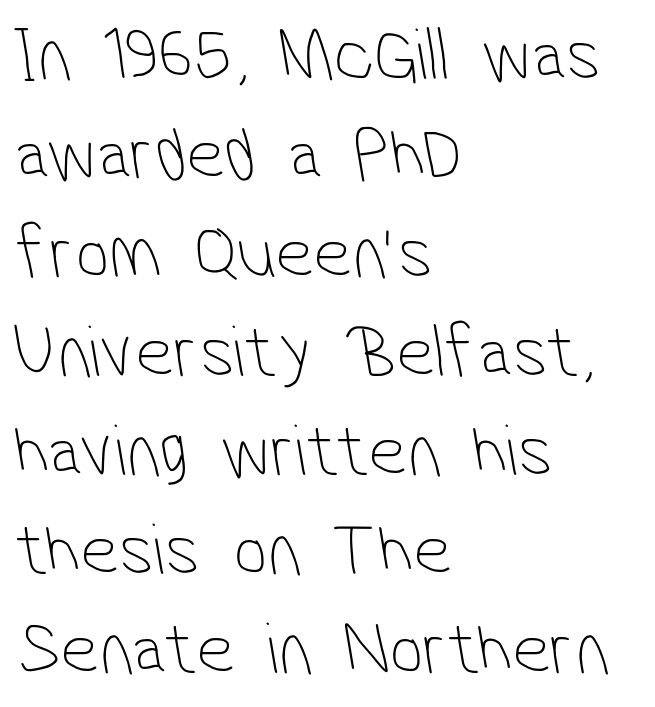
The zone under the glyphs is completely vacant. The typeface chosen for these lines omits serifs. These lines stack with their left ends in a neat column. Is this a fixed-width face? No — the glyphs have proportional, varying widths. Heft: none added — not bold.
